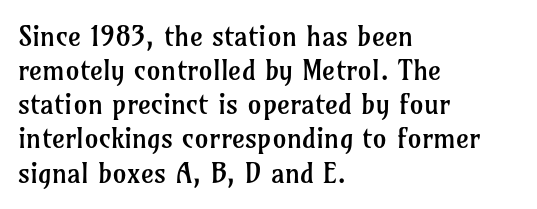
{"serif": "yes", "italic": "no", "bold": "no", "weight": "regular", "width": "normal", "stroke_contrast": "low", "x_height": "medium", "monospaced": "no", "underline": "no", "align": "left", "line_spacing_ratio": 1.22, "letter_spacing": "normal", "letter_spacing_em": 0.0, "glyph_px": 28}
